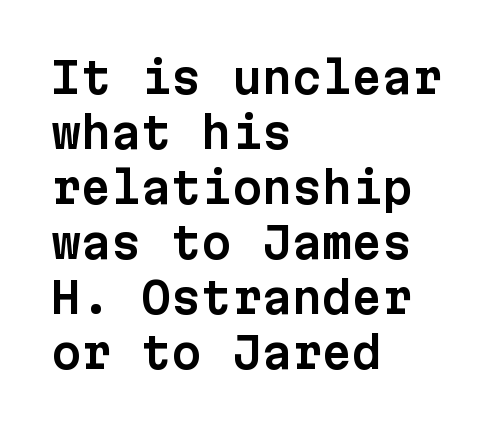
Italic: no, the glyphs are upright roman. The compositor pushed each line to the left boundary. The rendering uses typewriter-style spacing with identical character cells. Normally led — the rows are evenly, conventionally spaced.
